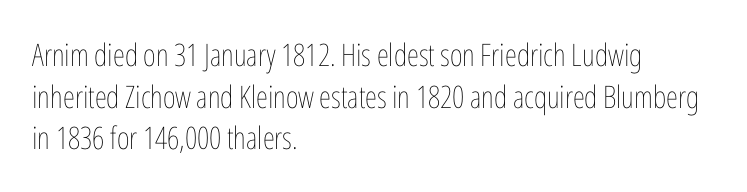
Style check: upright. Each letter keeps its own natural width here, so spacing adapts to shape. Does the leading feel generous? No, just average. The line texture is even and compact thanks to regular tracking. No extra ink here — the face is not bold.
